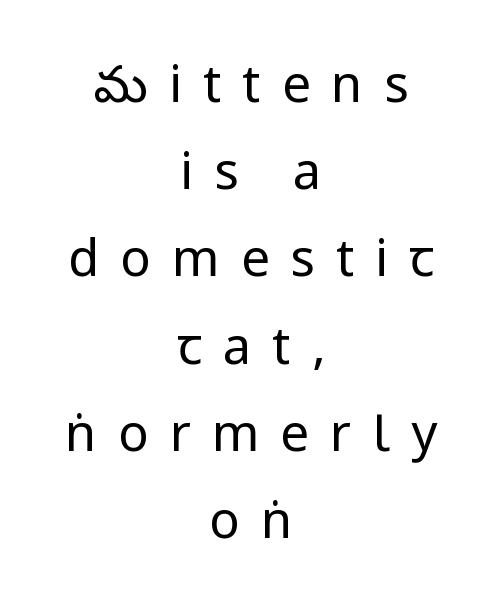
{"serif": "no", "italic": "no", "bold": "no", "weight": "regular", "width": "condensed", "stroke_contrast": "low", "x_height": "large", "monospaced": "no", "underline": "no", "align": "center", "line_spacing_ratio": 1.71, "letter_spacing": "wide", "letter_spacing_em": 0.41, "glyph_px": 51}
